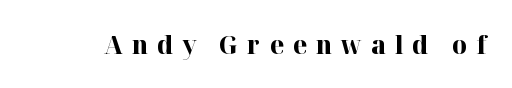
Unlike italic type, these characters show no tilt at all. Between one letter and the next there's a generous, obvious gap. The zone under the glyphs is completely vacant. Strong, thick strokes mark this as bold type.
